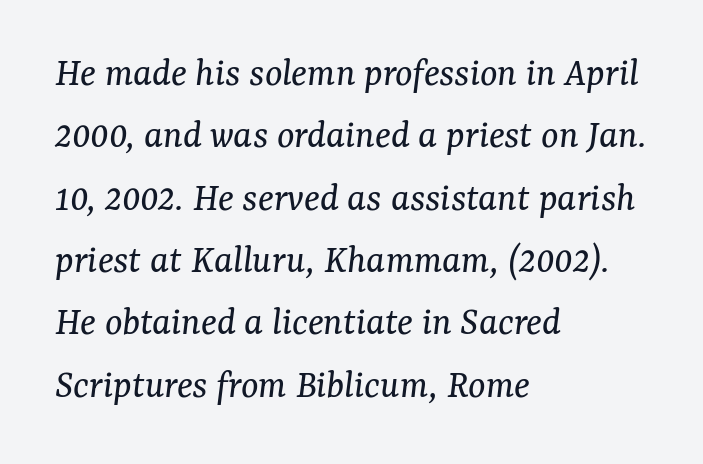
The image shows 41 px regular-weight serif type, italic (leaning right); set left-aligned, normal line spacing (1.52x), normal letter spacing, not underlined; medium stroke contrast and a medium x-height.
